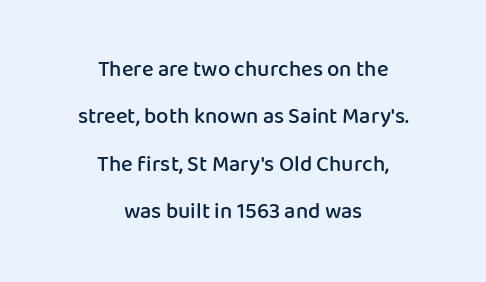
{"italic": "no", "bold": "semi", "underline": "no", "align": "center", "line_spacing": "loose", "line_spacing_ratio": 2.15, "letter_spacing": "normal", "letter_spacing_em": 0.0, "glyph_px": 22}
